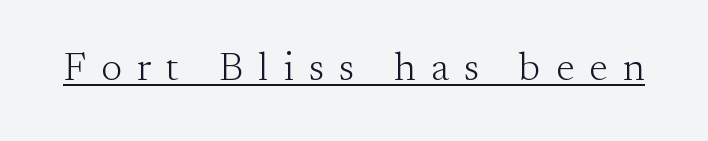
Q: Is the text bold? A: No.
Q: Is the text italic (slanted)? A: No, it is upright.
Q: Is the typeface a serif or a sans-serif typeface? A: Serif.
Q: Is the text underlined? A: Yes.
Q: Is the spacing between letters normal or unusually wide? A: Unusually wide.
Q: Width (condensed, normal, or wide)? A: Normal.
Q: Stroke contrast? A: Medium.
Q: x-height? A: Small.
Q: Monospaced? A: No.
